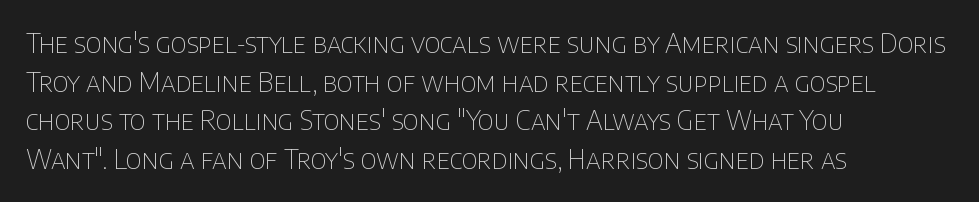
The image shows 26 px text type, upright; set left-aligned, normal line spacing (1.49x), normal letter spacing, not underlined.
